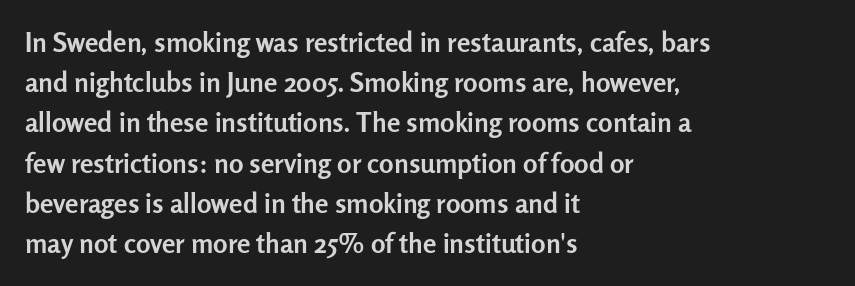
Q: Is the text bold? A: Yes.
Q: Is the text italic (slanted)? A: No, it is upright.
Q: Is the text underlined? A: No.
Q: How is the paragraph aligned? A: Left-aligned.
Q: Is the spacing between letters normal or unusually wide? A: Normal.
Q: Is the spacing between lines tight, normal or loose? A: Normal.
